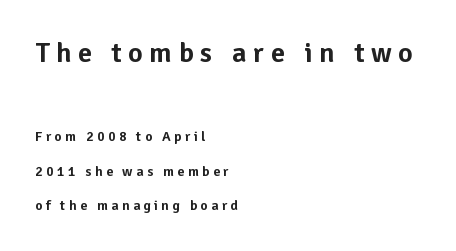
This rendering widens character spacing well past its baseline value. Line beginnings align vertically; line endings do not. Style check: upright. Interline gaps are noticeably wide in this sample. The rendering shrinks the type as you move from the upper chunk to the lower.
